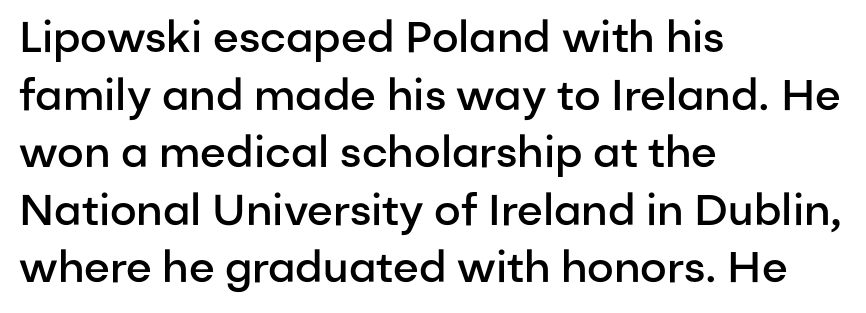
Q: Is the text bold? A: Semi-bold.
Q: Is the text italic (slanted)? A: No, it is upright.
Q: Is the typeface a serif or a sans-serif typeface? A: Sans-serif.
Q: Is the text underlined? A: No.
Q: How is the paragraph aligned? A: Left-aligned.
Q: Is the spacing between letters normal or unusually wide? A: Normal.
Q: Is the spacing between lines tight, normal or loose? A: Normal.
Q: Width (condensed, normal, or wide)? A: Normal.
Q: Stroke contrast? A: Low.
Q: x-height? A: Medium.
Q: Monospaced? A: No.
